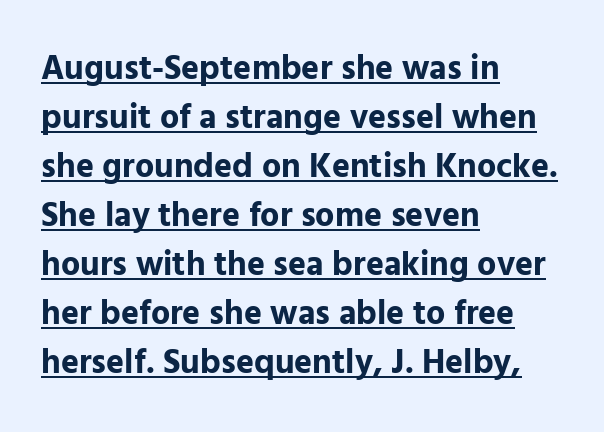
The image shows 34 px bold sans-serif type, upright; set left-aligned, normal line spacing (1.44x), normal letter spacing, underlined; low stroke contrast and a medium x-height.
